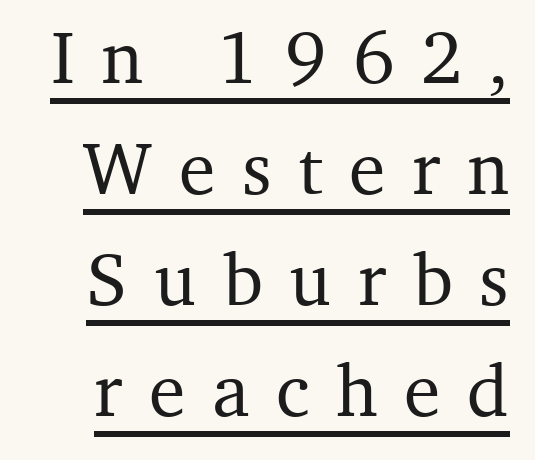
The image shows 74 px serif type, upright; set normal line spacing (1.5x), unusually wide letter spacing (+0.36 em), underlined; medium stroke contrast and a medium x-height.
